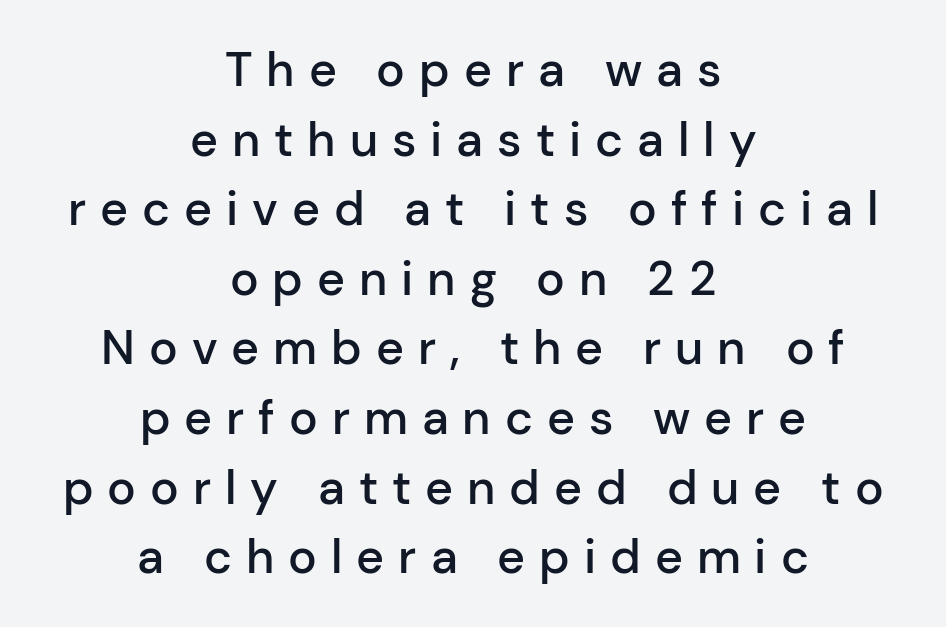
{"serif": "no", "italic": "no", "bold": "semi", "weight": "semibold", "width": "normal", "stroke_contrast": "low", "x_height": "medium", "monospaced": "no", "underline": "no", "align": "center", "line_spacing": "normal", "line_spacing_ratio": 1.45, "letter_spacing": "wide", "letter_spacing_em": 0.29, "glyph_px": 48}
